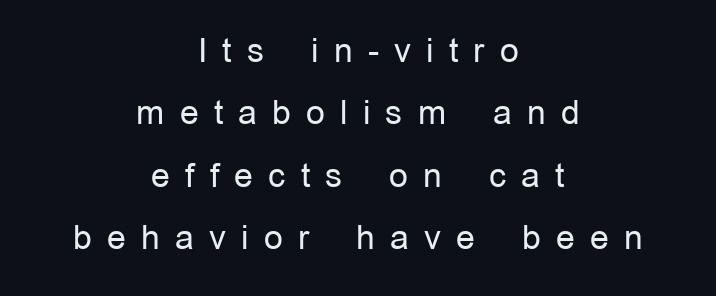
Do the characters align in a grid? No, the font is proportional. Unlike a traditional serif, this face leaves its strokes unadorned. A bare baseline throughout the passage. Posture: upright roman. The passage shown has open, widely tracked lettering throughout. This is not heavy type; no bold has been used.
